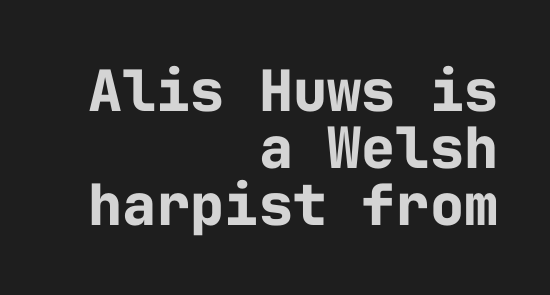
Q: Is the text bold? A: Yes.
Q: Is the text italic (slanted)? A: No, it is upright.
Q: Is the typeface a serif or a sans-serif typeface? A: Sans-serif.
Q: Is the text underlined? A: No.
Q: How is the paragraph aligned? A: Right-aligned.
Q: Is the spacing between letters normal or unusually wide? A: Normal.
Q: Is the spacing between lines tight, normal or loose? A: Tight.
Q: Width (condensed, normal, or wide)? A: Normal.
Q: Stroke contrast? A: Low.
Q: x-height? A: Medium.
Q: Monospaced? A: Yes.
